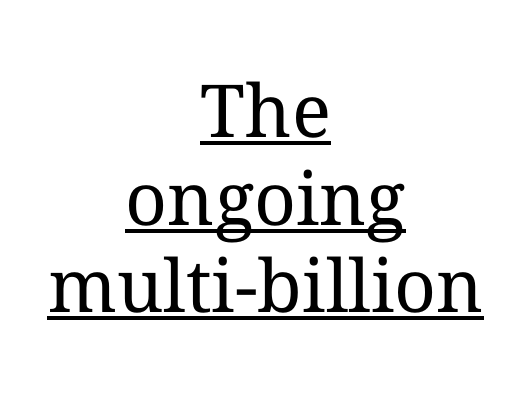
{"serif": "yes", "italic": "no", "bold": "no", "weight": "regular", "width": "normal", "stroke_contrast": "medium", "x_height": "medium", "monospaced": "no", "underline": "yes", "align": "center", "line_spacing_ratio": 1.2, "letter_spacing": "normal", "letter_spacing_em": 0.0, "glyph_px": 73}
